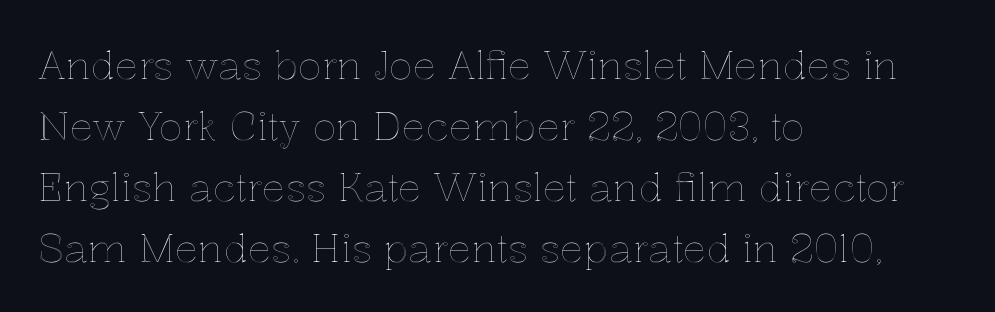
{"italic": "no", "width": "normal", "x_height": "medium", "monospaced": "no", "underline": "no", "align": "left", "line_spacing": "normal", "line_spacing_ratio": 1.56, "letter_spacing": "normal", "letter_spacing_em": 0.0, "glyph_px": 39}
